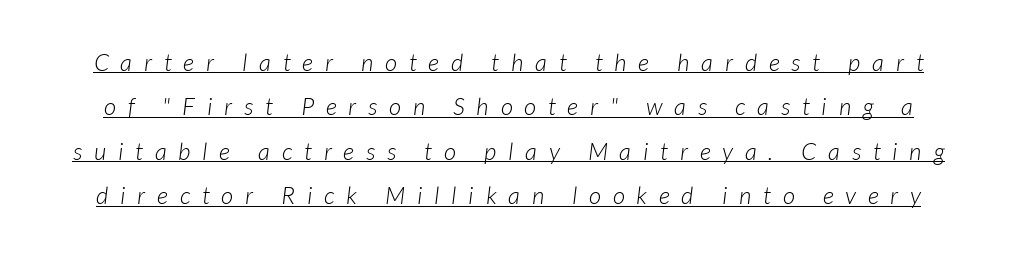
{"italic": "yes", "lean": "right", "slant_degrees": 7, "bold": "no", "underline": "yes", "line_spacing_ratio": 1.85, "letter_spacing": "wide", "letter_spacing_em": 0.49, "glyph_px": 24}
